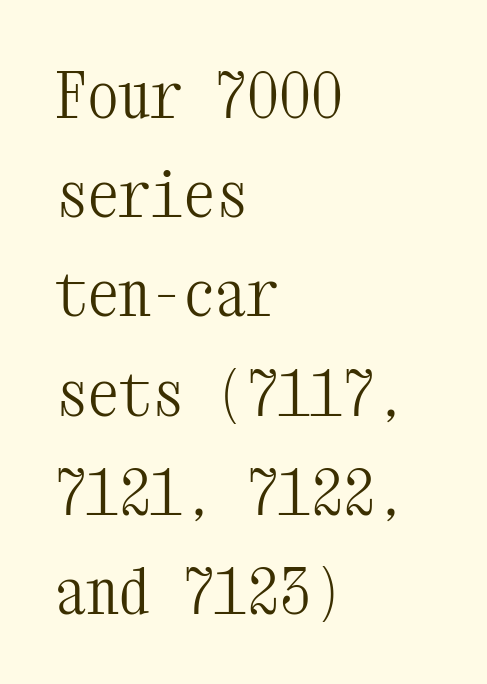
Q: Is the text bold? A: No.
Q: Is the text italic (slanted)? A: No, it is upright.
Q: Is the typeface a serif or a sans-serif typeface? A: Serif.
Q: Is the text underlined? A: No.
Q: How is the paragraph aligned? A: Left-aligned.
Q: Is the spacing between letters normal or unusually wide? A: Normal.
Q: Is the spacing between lines tight, normal or loose? A: Normal.
Q: Width (condensed, normal, or wide)? A: Condensed.
Q: Stroke contrast? A: Medium.
Q: x-height? A: Medium.
Q: Monospaced? A: Yes.
